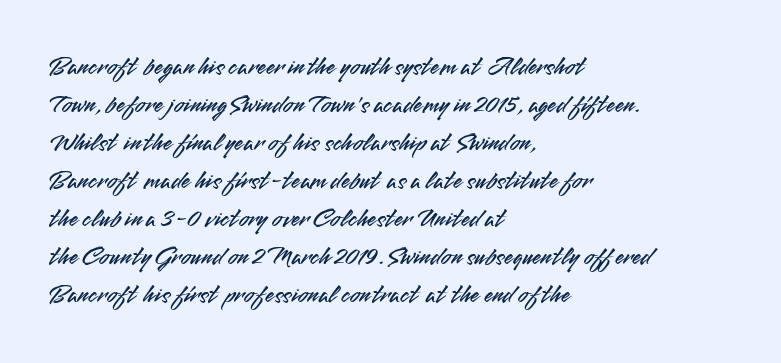
Inter-character spacing is left at the font's built-in metrics. Beneath every word, the page is bare. The typesetter chose a ragged-right arrangement here. Quick note: interline space is typical.
